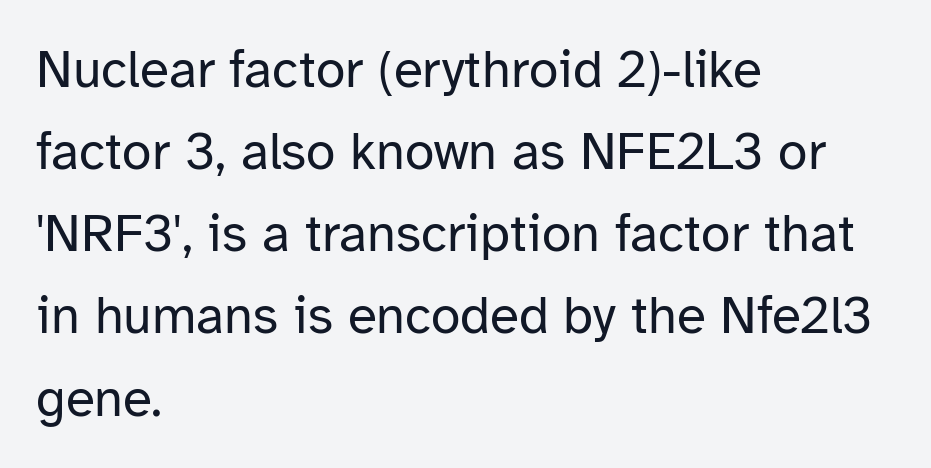
{"serif": "no", "italic": "no", "bold": "no", "weight": "regular", "width": "normal", "stroke_contrast": "low", "x_height": "medium", "monospaced": "no", "underline": "no", "align": "left", "line_spacing": "normal", "line_spacing_ratio": 1.55, "letter_spacing": "normal", "letter_spacing_em": 0.0, "glyph_px": 53}
